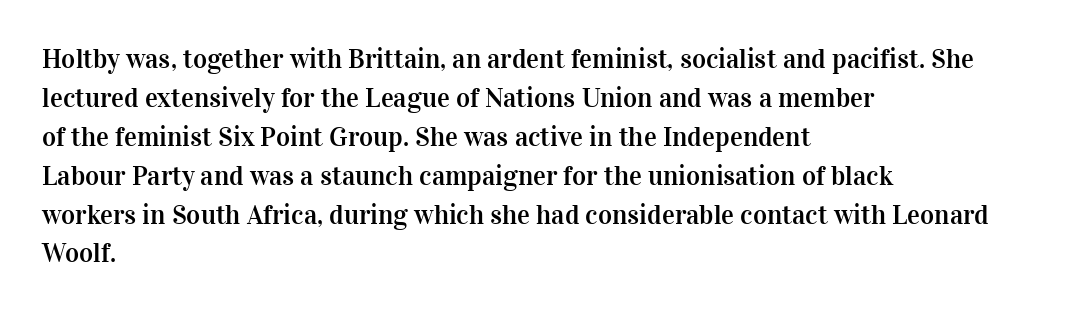
{"italic": "no", "underline": "no", "align": "left", "line_spacing": "normal", "line_spacing_ratio": 1.44, "letter_spacing": "normal", "letter_spacing_em": 0.0, "glyph_px": 27}
